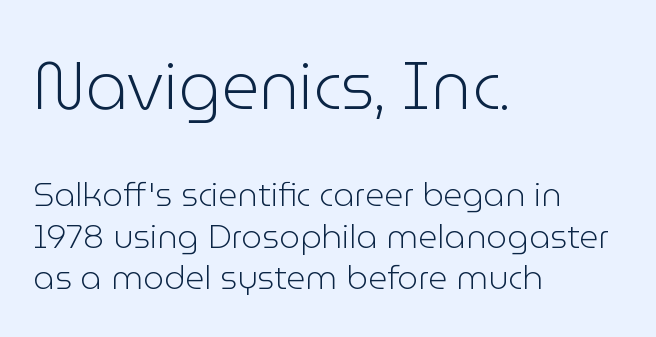
The image shows 66 px light sans-serif type, upright; set left-aligned, normal line spacing (1.25x), normal letter spacing, not underlined; the first (top) block is 2.0x larger; low stroke contrast and a medium x-height.
